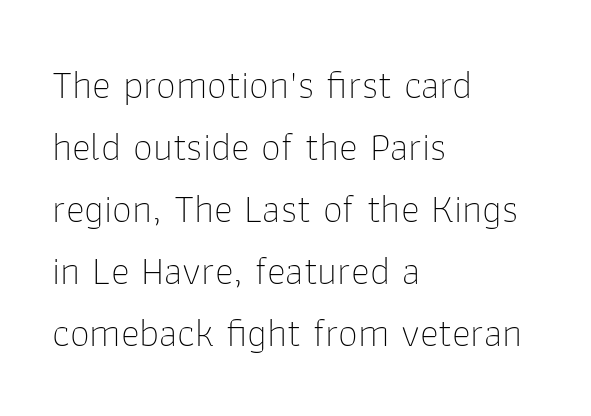
The image shows 40 px thin sans-serif type, upright; set left-aligned, normal line spacing (1.55x), normal letter spacing, not underlined; low stroke contrast and a medium x-height.
